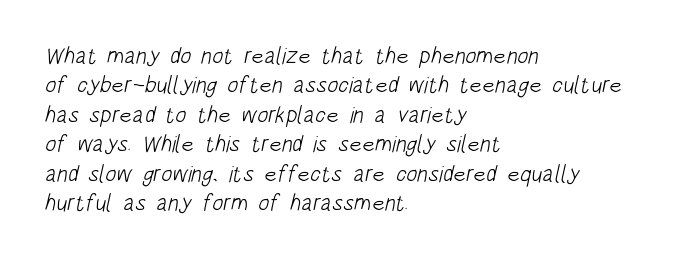
In terms of leading, this rendering sits right in the middle. The baseline area is clear. Tracking here is standard; glyphs follow each other at the usual distance. Weight class: somewhere from thin through regular. The paragraph shown leans on its left margin.
